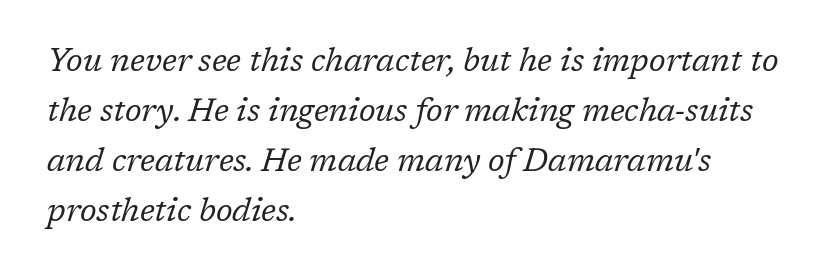
Q: Is the text bold? A: No.
Q: Is the text italic (slanted)? A: Yes, it leans right by about 17 degrees.
Q: Is the typeface a serif or a sans-serif typeface? A: Serif.
Q: Is the text underlined? A: No.
Q: How is the paragraph aligned? A: Left-aligned.
Q: Is the spacing between letters normal or unusually wide? A: Normal.
Q: Is the spacing between lines tight, normal or loose? A: Normal.
Q: Width (condensed, normal, or wide)? A: Normal.
Q: Stroke contrast? A: Low.
Q: x-height? A: Medium.
Q: Monospaced? A: No.
